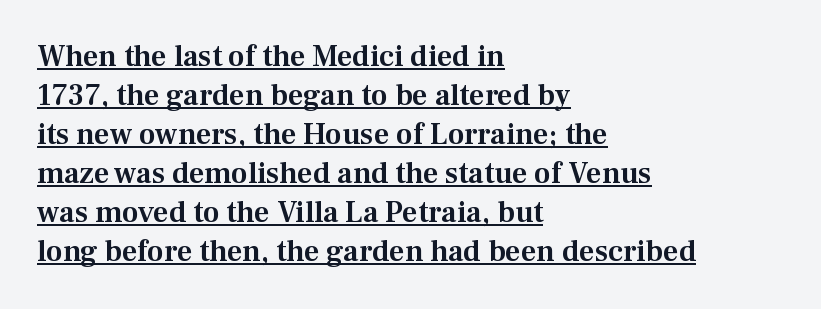
The image shows 30 px serif type, upright; set left-aligned, normal line spacing (1.3x), normal letter spacing, underlined; medium stroke contrast and a medium x-height.
